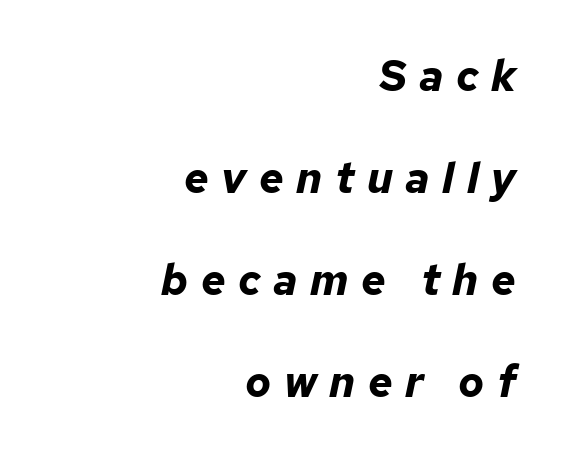
Q: Is the text bold? A: Yes.
Q: Is the text italic (slanted)? A: Yes, it leans right by about 12 degrees.
Q: Is the text underlined? A: No.
Q: How is the paragraph aligned? A: Right-aligned.
Q: Is the spacing between letters normal or unusually wide? A: Unusually wide.
Q: Is the spacing between lines tight, normal or loose? A: Loose.
Q: Width (condensed, normal, or wide)? A: Normal.
Q: Stroke contrast? A: Low.
Q: x-height? A: Medium.
Q: Monospaced? A: No.
